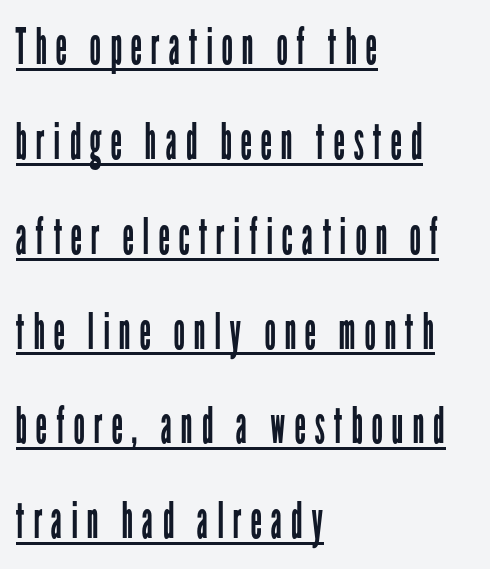
The image shows 51 px regular-weight, condensed sans-serif type, upright; set left-aligned, line spacing 1.86x, underlined; low stroke contrast and a medium x-height.
